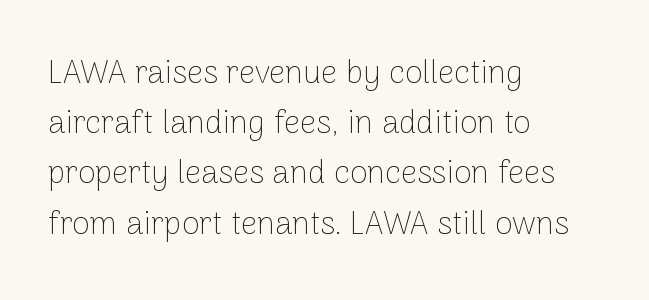
{"serif": "no", "italic": "no", "bold": "no", "weight": "thin", "width": "normal", "stroke_contrast": "low", "x_height": "medium", "monospaced": "no", "underline": "no", "align": "left", "line_spacing": "normal", "line_spacing_ratio": 1.57, "letter_spacing": "normal", "letter_spacing_em": 0.0, "glyph_px": 32}
